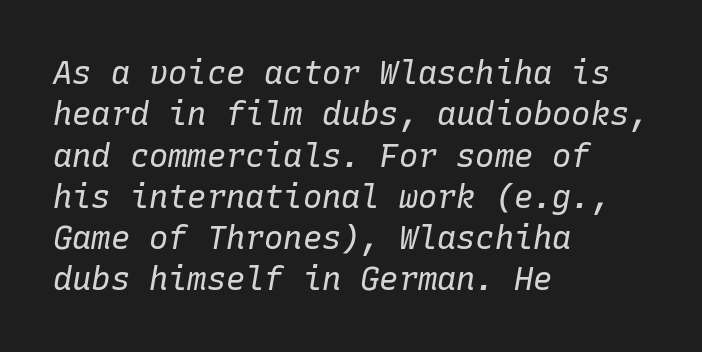
{"italic": "yes", "lean": "right", "slant_degrees": 10, "bold": "no", "weight": "regular", "width": "normal", "stroke_contrast": "low", "x_height": "medium", "monospaced": "yes", "underline": "no", "align": "left", "line_spacing": "normal", "line_spacing_ratio": 1.29, "letter_spacing": "normal", "letter_spacing_em": 0.0, "glyph_px": 32}
